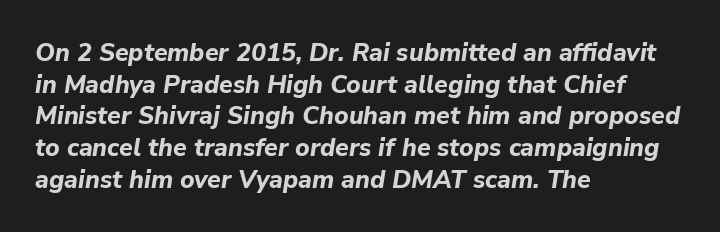
Q: Is the text bold? A: Yes.
Q: Is the text italic (slanted)? A: Yes, it leans right by about 9 degrees.
Q: Is the text underlined? A: No.
Q: How is the paragraph aligned? A: Left-aligned.
Q: Is the spacing between letters normal or unusually wide? A: Normal.
Q: Is the spacing between lines tight, normal or loose? A: Normal.
